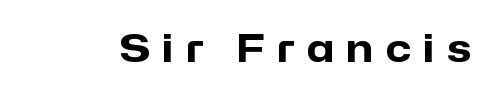
Each row of text sits above clean, open space. When letters stand straight like this, we call the style roman or upright. Look at the bottom of the vertical strokes: they stop flat, with no serifs. This sample has the flowing, uneven cadence of proportional lettering. Does the weight exceed regular? Yes, all the way to bold. Short note: letters widely spaced.
